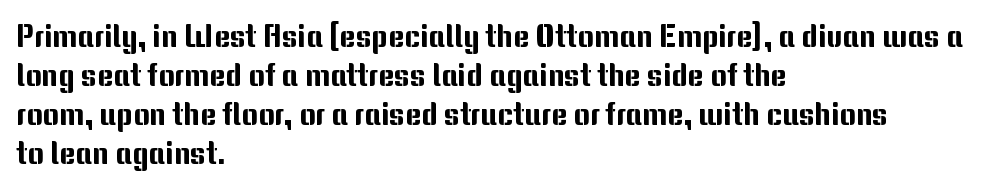
Q: Is the text italic (slanted)? A: No, it is upright.
Q: Is the typeface a serif or a sans-serif typeface? A: Sans-serif.
Q: Is the text underlined? A: No.
Q: How is the paragraph aligned? A: Left-aligned.
Q: Is the spacing between letters normal or unusually wide? A: Normal.
Q: Is the spacing between lines tight, normal or loose? A: Normal.
Q: Width (condensed, normal, or wide)? A: Normal.
Q: Stroke contrast? A: Medium.
Q: x-height? A: Medium.
Q: Monospaced? A: No.
